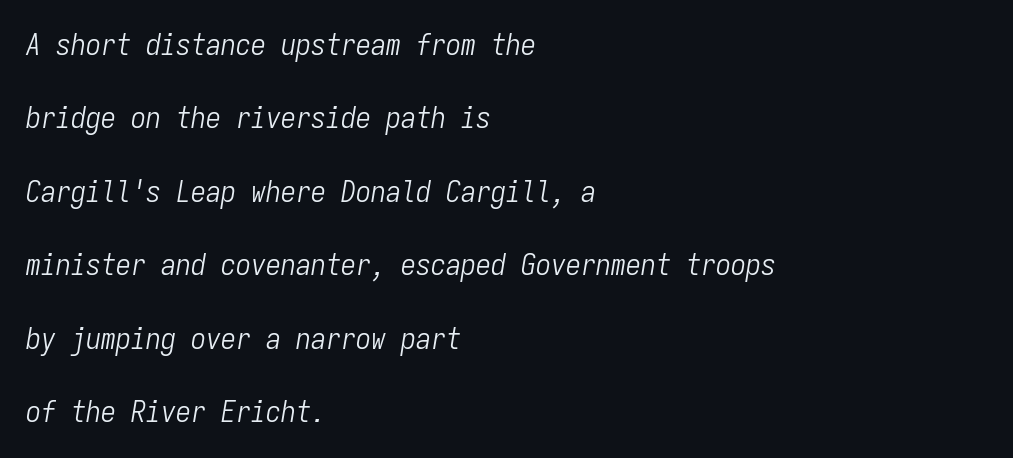
{"italic": "yes", "lean": "right", "slant_degrees": 9, "bold": "no", "weight": "light", "width": "condensed", "stroke_contrast": "low", "x_height": "medium", "monospaced": "yes", "underline": "no", "align": "left", "line_spacing": "loose", "line_spacing_ratio": 2.45, "letter_spacing": "normal", "letter_spacing_em": 0.0, "glyph_px": 30}
